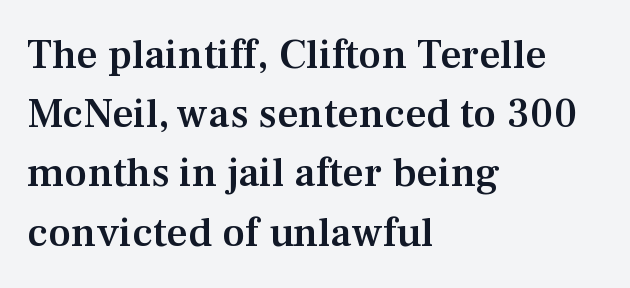
Q: Is the text bold? A: Semi-bold.
Q: Is the text italic (slanted)? A: No, it is upright.
Q: Is the typeface a serif or a sans-serif typeface? A: Serif.
Q: Is the text underlined? A: No.
Q: How is the paragraph aligned? A: Left-aligned.
Q: Is the spacing between letters normal or unusually wide? A: Normal.
Q: Is the spacing between lines tight, normal or loose? A: Normal.
Q: Width (condensed, normal, or wide)? A: Normal.
Q: Stroke contrast? A: Medium.
Q: x-height? A: Medium.
Q: Monospaced? A: No.
